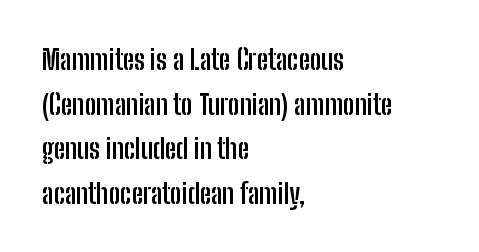
Q: Is the text bold? A: Yes.
Q: Is the text italic (slanted)? A: No, it is upright.
Q: Is the typeface a serif or a sans-serif typeface? A: Sans-serif.
Q: Is the text underlined? A: No.
Q: How is the paragraph aligned? A: Left-aligned.
Q: Is the spacing between letters normal or unusually wide? A: Normal.
Q: Is the spacing between lines tight, normal or loose? A: Normal.
Q: Width (condensed, normal, or wide)? A: Condensed.
Q: Stroke contrast? A: Low.
Q: x-height? A: Medium.
Q: Monospaced? A: No.
